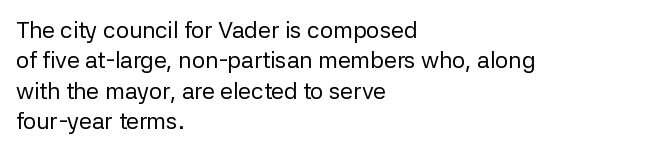
{"italic": "no", "bold": "no", "underline": "no", "align": "left", "line_spacing": "normal", "line_spacing_ratio": 1.32, "letter_spacing": "normal", "letter_spacing_em": 0.0, "glyph_px": 23}
